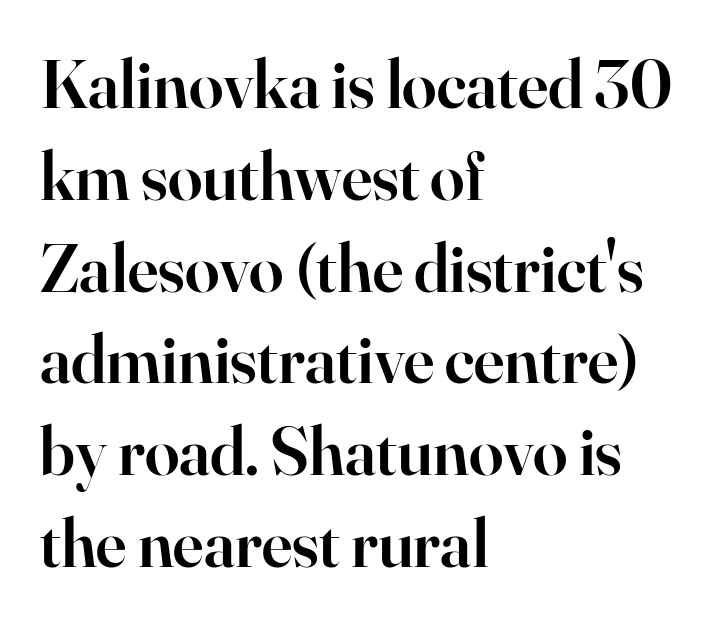
Q: Is the text bold? A: Semi-bold.
Q: Is the text italic (slanted)? A: No, it is upright.
Q: Is the typeface a serif or a sans-serif typeface? A: Serif.
Q: Is the text underlined? A: No.
Q: How is the paragraph aligned? A: Left-aligned.
Q: Is the spacing between letters normal or unusually wide? A: Normal.
Q: Is the spacing between lines tight, normal or loose? A: Normal.
Q: Width (condensed, normal, or wide)? A: Normal.
Q: Stroke contrast? A: High.
Q: x-height? A: Small.
Q: Monospaced? A: No.
